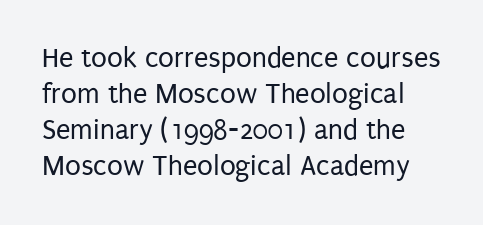
The image shows 29 px regular-weight, condensed sans-serif type, upright; set line spacing 1.24x, normal letter spacing, not underlined; low stroke contrast and a large x-height.
